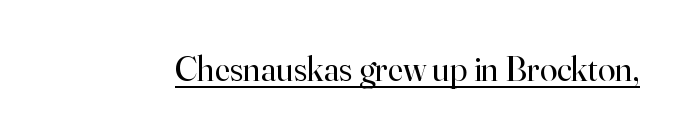
The image shows 35 px regular-weight serif type, upright; set normal letter spacing, underlined; high stroke contrast and a small x-height.
